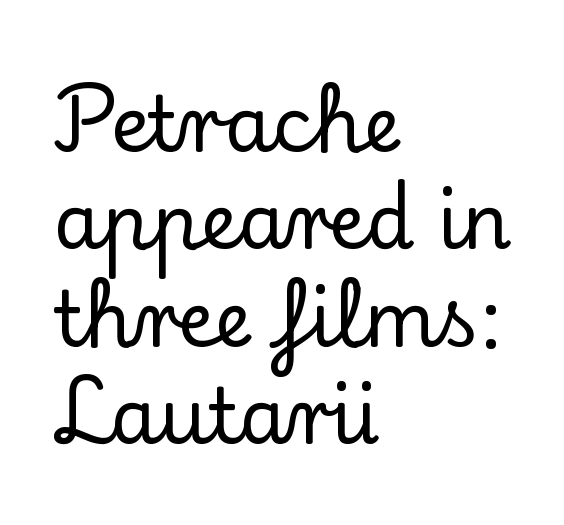
The passage shown is typed in a proportional face where columns would drift. The face used here is seriffed, in the tradition of book romans. Characters remain perfectly vertical along every line. Words appear dense and cohesive because spacing is normal. Regarding leading, the lines here are spaced in the standard way. These lines stack with their left ends in a neat column.
